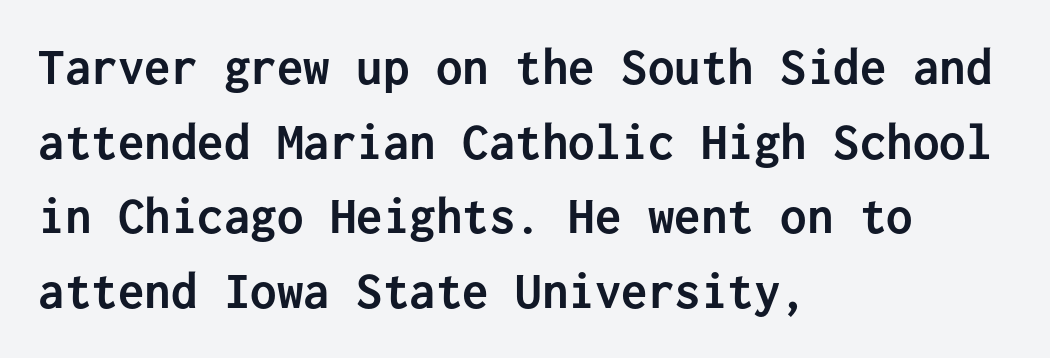
The image shows 53 px semibold sans-serif type, upright, monospaced; set left-aligned, normal line spacing (1.41x), normal letter spacing, not underlined; low stroke contrast and a medium x-height.
